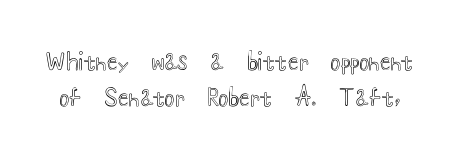
{"italic": "no", "underline": "no", "line_spacing": "normal", "line_spacing_ratio": 1.57, "letter_spacing": "normal", "letter_spacing_em": 0.0, "glyph_px": 23}
